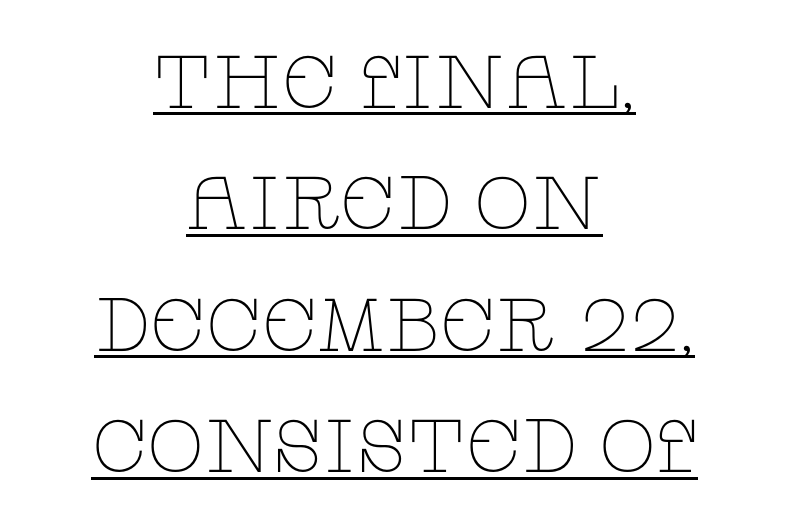
The image shows 75 px thin, wide serif type, upright; set centered, normal line spacing (1.62x), normal letter spacing, underlined; low stroke contrast and a large x-height.
